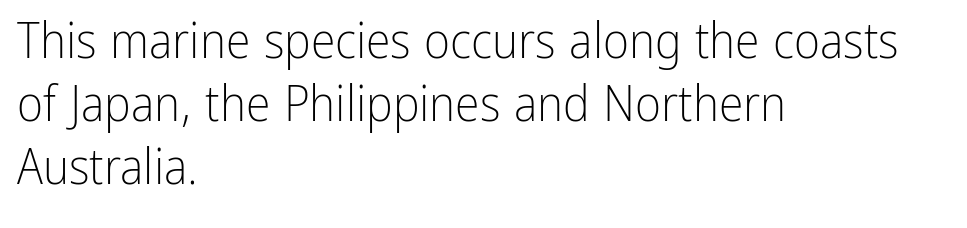
The face used here is proportionally spaced, like ordinary book or web type. The text was rendered using a sans face with plain stroke endings. The lines are quadded left. Tracking value appears to be zero — textbook default spacing. A clean baseline with only descenders dipping below it. Compared with a typical body face, this is equally light or lighter still.
